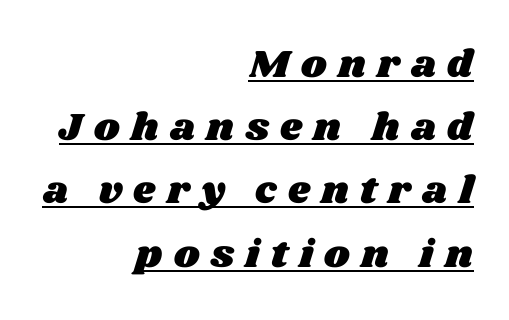
One glance says typical: line gaps are just what's usual. Honestly, the underline is the first thing you notice here. A typesetter would call this proportional, since set widths differ per character. The horizontal fit of the characters is loose and conspicuously gappy. A student would call this right alignment; a typographer would say flush right, rag left.
